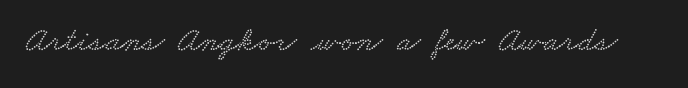
{"width": "wide", "stroke_contrast": "low", "x_height": "small", "monospaced": "no", "underline": "no", "letter_spacing": "normal", "letter_spacing_em": 0.0, "glyph_px": 35}
